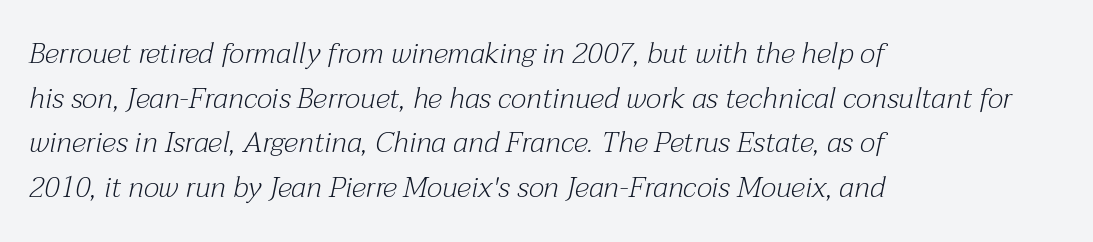
Q: Is the text bold? A: No.
Q: Is the text italic (slanted)? A: Yes, it leans right by about 12 degrees.
Q: Is the typeface a serif or a sans-serif typeface? A: Serif.
Q: Is the text underlined? A: No.
Q: How is the paragraph aligned? A: Left-aligned.
Q: Is the spacing between letters normal or unusually wide? A: Normal.
Q: Is the spacing between lines tight, normal or loose? A: Normal.
Q: Width (condensed, normal, or wide)? A: Normal.
Q: Stroke contrast? A: Medium.
Q: x-height? A: Medium.
Q: Monospaced? A: No.
